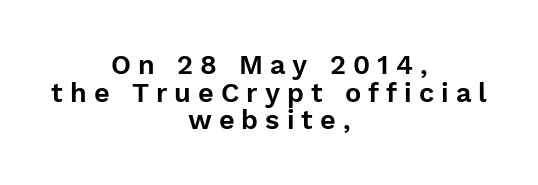
Q: Is the text italic (slanted)? A: No, it is upright.
Q: Is the text underlined? A: No.
Q: How is the paragraph aligned? A: Centered.
Q: Is the spacing between letters normal or unusually wide? A: Unusually wide.
Q: Is the spacing between lines tight, normal or loose? A: Tight.
